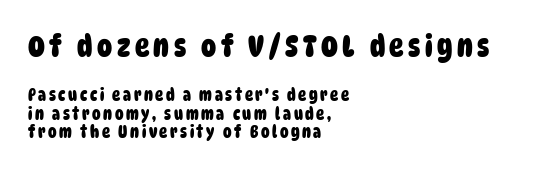
The image shows 30 px heavy, condensed sans-serif type; set left-aligned, tight line spacing (1.08x), not underlined; the first (top) block is 1.76x larger; low stroke contrast and a large x-height.
